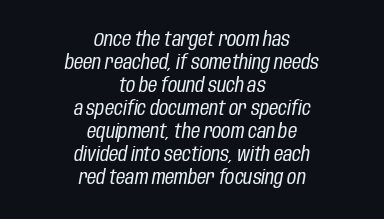
The area under the type is left untouched. This is not heavy type; no bold has been used. Line spacing here is tight. Here the glyphs are tracked normally, forming tight word shapes. Which margin do the lines hug? Neither — every line sits in the middle.
